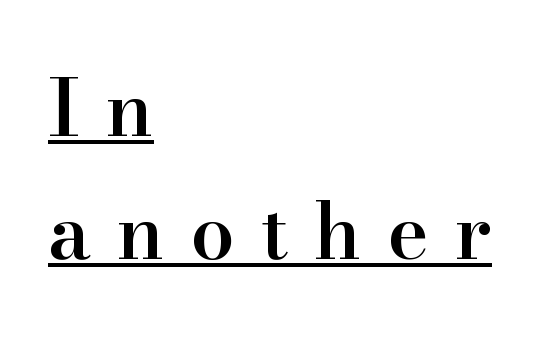
The image shows 78 px semibold serif type, upright; set left-aligned, normal line spacing (1.58x), unusually wide letter spacing (+0.33 em), underlined; high stroke contrast and a small x-height.
